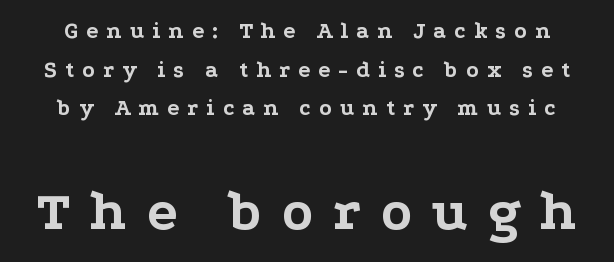
The image shows 57 px bold, wide serif type, upright; set normal line spacing (1.68x), unusually wide letter spacing (+0.34 em), not underlined; the second (bottom) block is 2.48x larger; low stroke contrast and a medium x-height.
